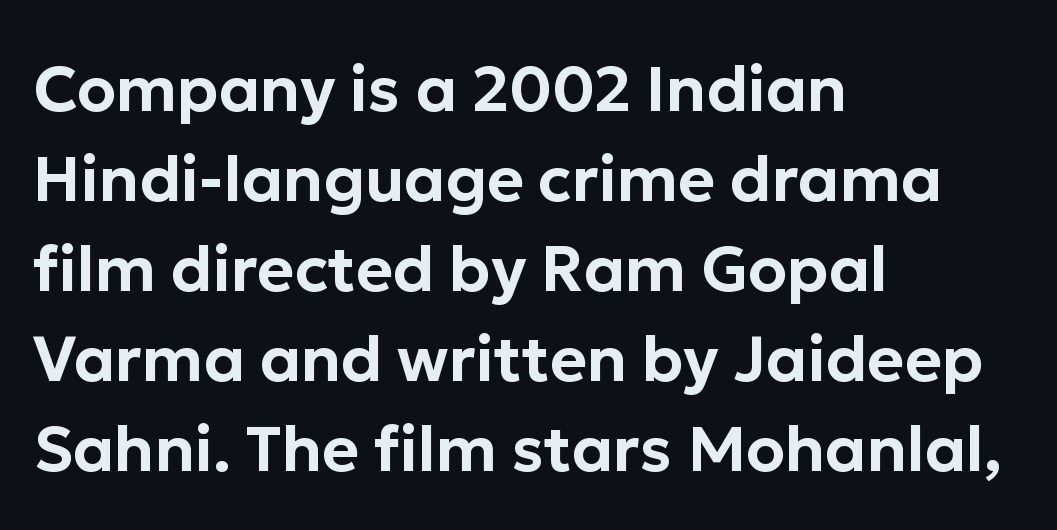
{"serif": "no", "italic": "no", "width": "normal", "stroke_contrast": "low", "x_height": "medium", "monospaced": "no", "underline": "no", "align": "left", "line_spacing": "normal", "line_spacing_ratio": 1.43, "letter_spacing": "normal", "letter_spacing_em": 0.0, "glyph_px": 63}
